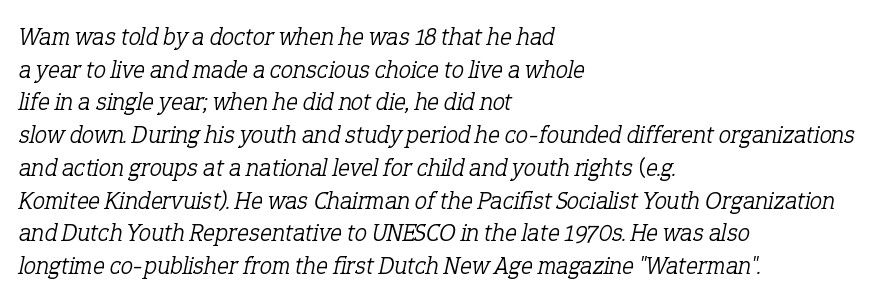
{"italic": "yes", "lean": "right", "slant_degrees": 12, "bold": "no", "underline": "no", "align": "left", "line_spacing": "normal", "line_spacing_ratio": 1.31, "letter_spacing": "normal", "letter_spacing_em": 0.0, "glyph_px": 25}
